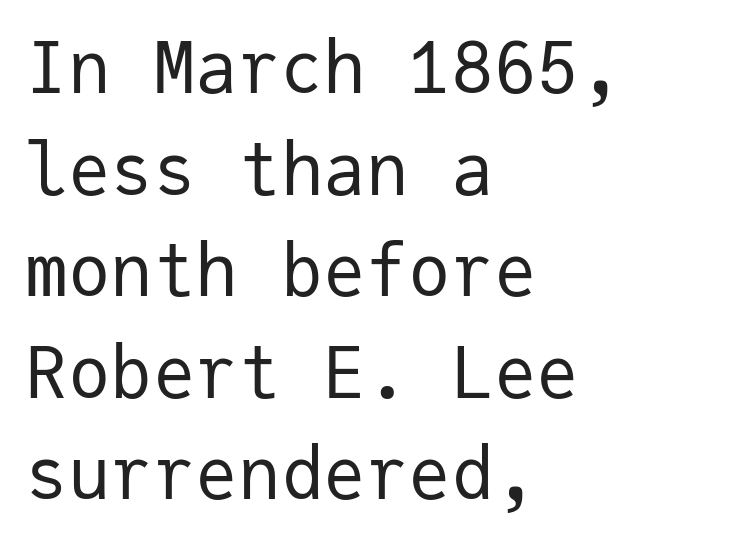
The image shows 71 px regular-weight sans-serif type, upright, monospaced; set left-aligned, normal line spacing (1.43x), normal letter spacing, not underlined; low stroke contrast and a medium x-height.
